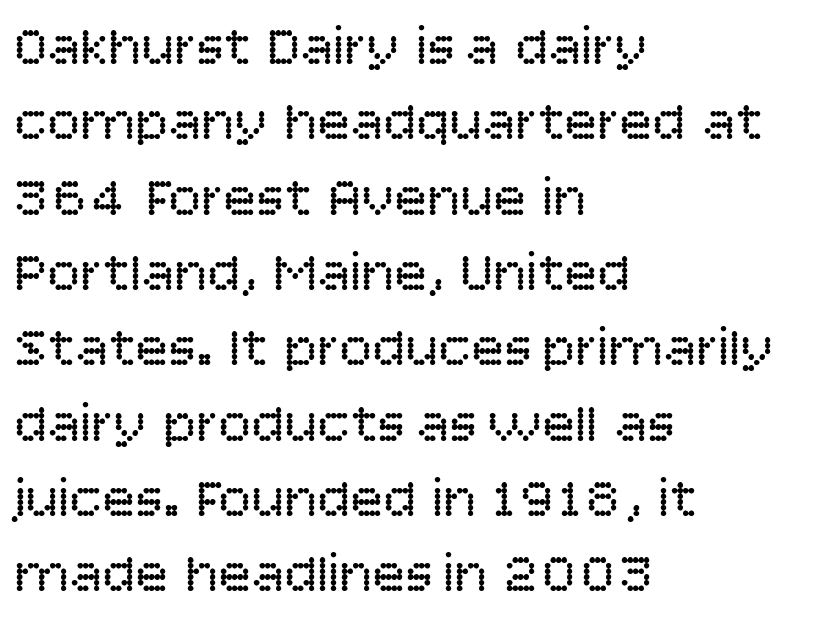
{"serif": "no", "italic": "no", "bold": "no", "weight": "regular", "width": "normal", "stroke_contrast": "low", "x_height": "large", "monospaced": "no", "underline": "no", "align": "left", "line_spacing": "normal", "line_spacing_ratio": 1.37, "letter_spacing": "normal", "letter_spacing_em": 0.0, "glyph_px": 55}
